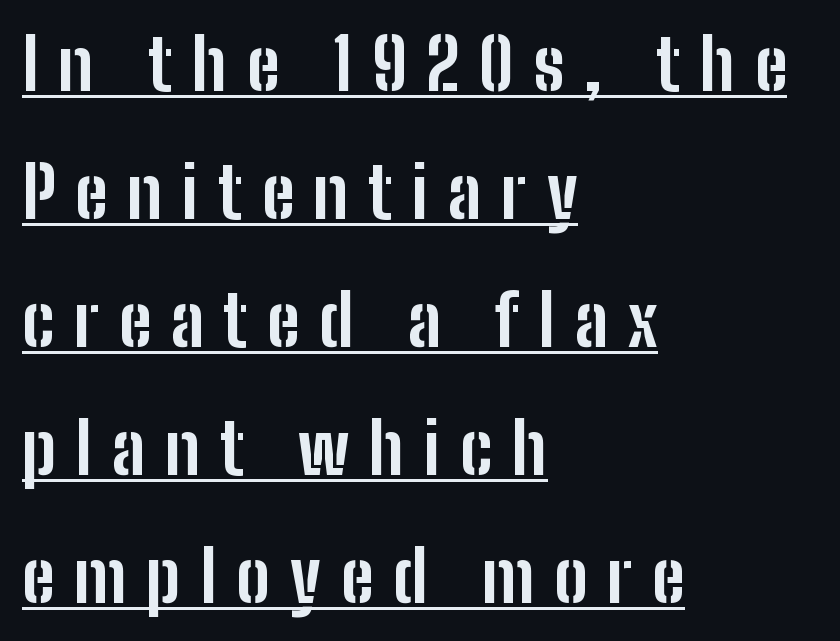
The image shows 70 px bold, condensed sans-serif type, upright; set left-aligned, line spacing 1.83x, unusually wide letter spacing (+0.28 em), underlined; low stroke contrast and a medium x-height.
